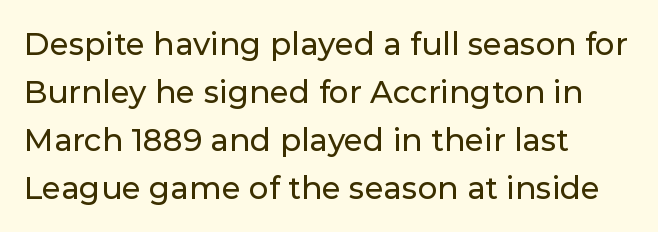
Posture: vertical. Check where the strokes stop: nothing finishes them off — pure sans. A typesetter would call this proportional, since set widths differ per character. The letterforms sit shoulder to shoulder at normal distance. In terms of leading, this rendering sits right in the middle. Underlining? Definitely not there.
